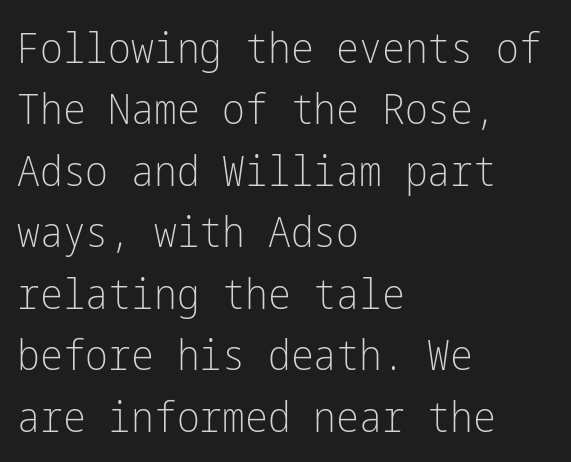
The image shows 43 px light, condensed sans-serif type, upright; set left-aligned, normal line spacing (1.43x), normal letter spacing, not underlined; low stroke contrast and a medium x-height.
